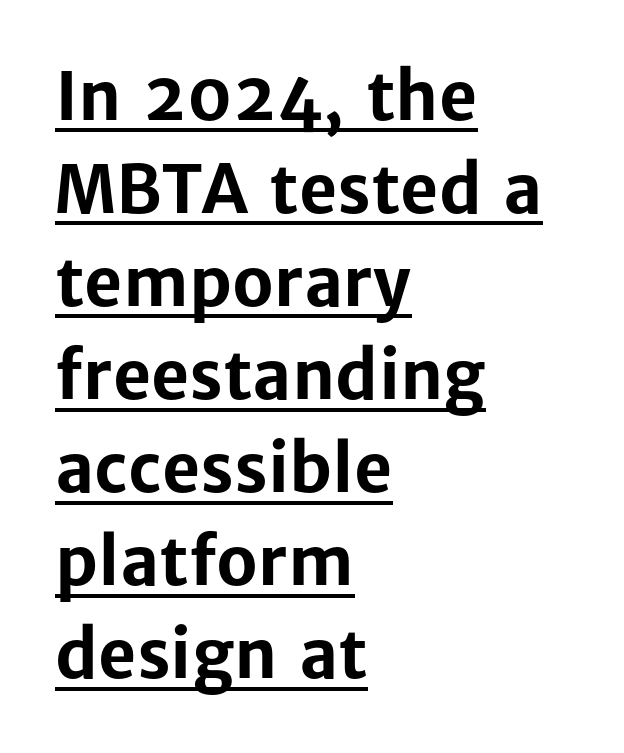
Q: Is the text bold? A: Yes.
Q: Is the text italic (slanted)? A: No, it is upright.
Q: Is the typeface a serif or a sans-serif typeface? A: Sans-serif.
Q: Is the text underlined? A: Yes.
Q: How is the paragraph aligned? A: Left-aligned.
Q: Is the spacing between letters normal or unusually wide? A: Normal.
Q: Is the spacing between lines tight, normal or loose? A: Normal.
Q: Width (condensed, normal, or wide)? A: Normal.
Q: Stroke contrast? A: Low.
Q: x-height? A: Medium.
Q: Monospaced? A: No.
